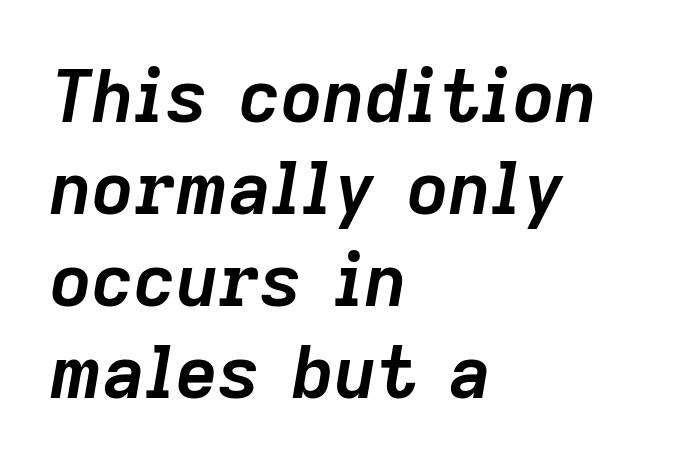
The image shows 73 px semibold type, italic (leaning right); set left-aligned, normal line spacing (1.26x), normal letter spacing, not underlined; low stroke contrast and a medium x-height.
